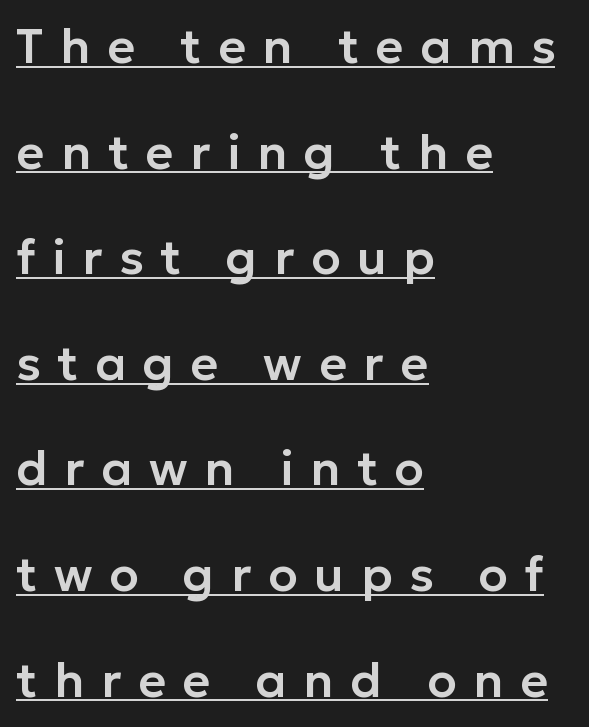
{"serif": "no", "italic": "no", "width": "normal", "stroke_contrast": "low", "x_height": "medium", "monospaced": "no", "underline": "yes", "align": "left", "line_spacing": "loose", "line_spacing_ratio": 2.2, "letter_spacing": "wide", "letter_spacing_em": 0.35, "glyph_px": 48}
